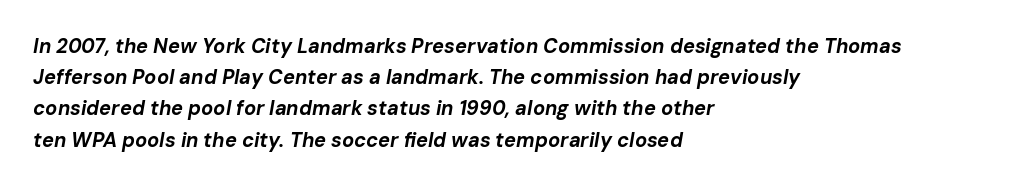
Q: Is the text bold? A: Yes.
Q: Is the text italic (slanted)? A: Yes, it leans right by about 10 degrees.
Q: Is the text underlined? A: No.
Q: How is the paragraph aligned? A: Left-aligned.
Q: Is the spacing between letters normal or unusually wide? A: Normal.
Q: Is the spacing between lines tight, normal or loose? A: Normal.
